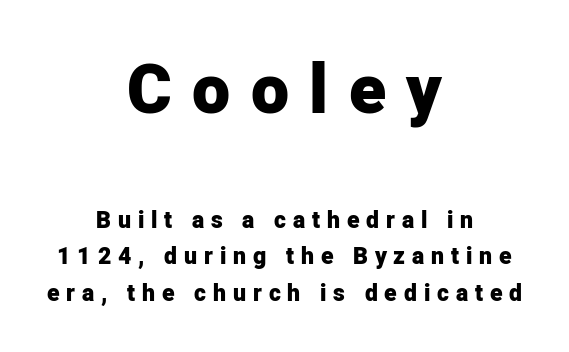
The image shows 68 px heavy sans-serif type, upright; set centered, normal line spacing (1.58x), unusually wide letter spacing (+0.3 em), not underlined; the first (top) block is 2.96x larger; low stroke contrast and a medium x-height.
